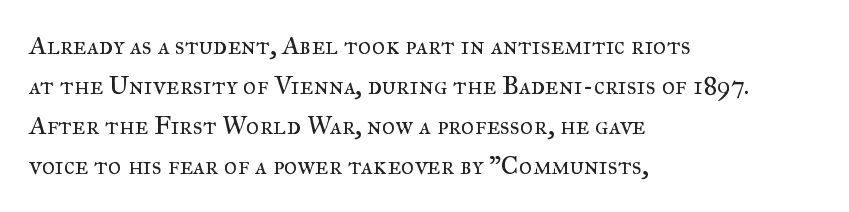
Descender tails drop into unmarked territory. Stroke mass is kept to a normal reading level or below. Default kerning and tracking; the words read as compact shapes. Teacher's note: observe the even left margin — that is flush-left alignment.
